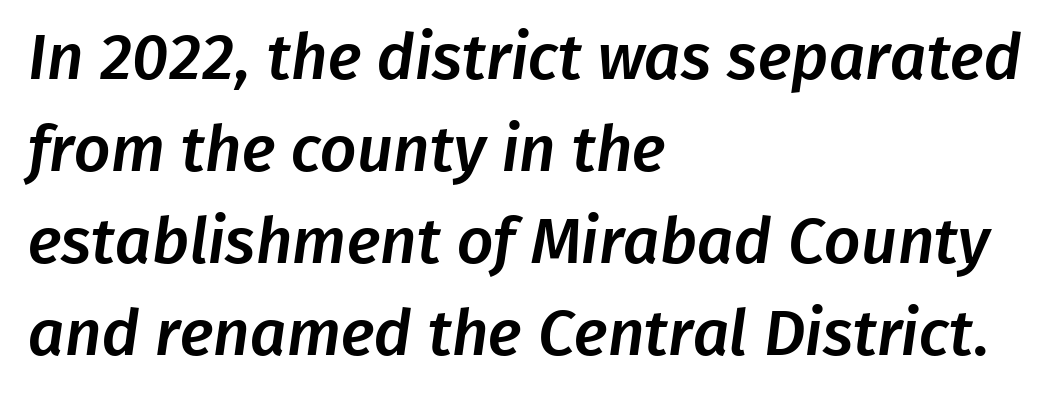
{"serif": "no", "width": "normal", "stroke_contrast": "low", "x_height": "medium", "monospaced": "no", "underline": "no", "align": "left", "line_spacing": "normal", "line_spacing_ratio": 1.44, "letter_spacing": "normal", "letter_spacing_em": 0.0, "glyph_px": 64}
